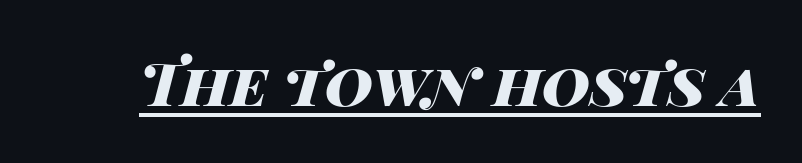
The image shows 59 px heavy, wide type, italic (leaning right); set normal letter spacing, underlined; high stroke contrast and a large x-height.
